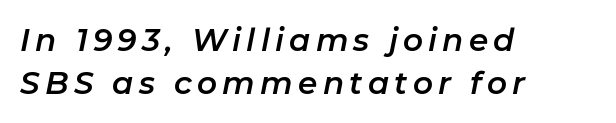
The image shows 31 px text type, italic (leaning right); set left-aligned, normal line spacing (1.39x), not underlined; low stroke contrast and a medium x-height.
